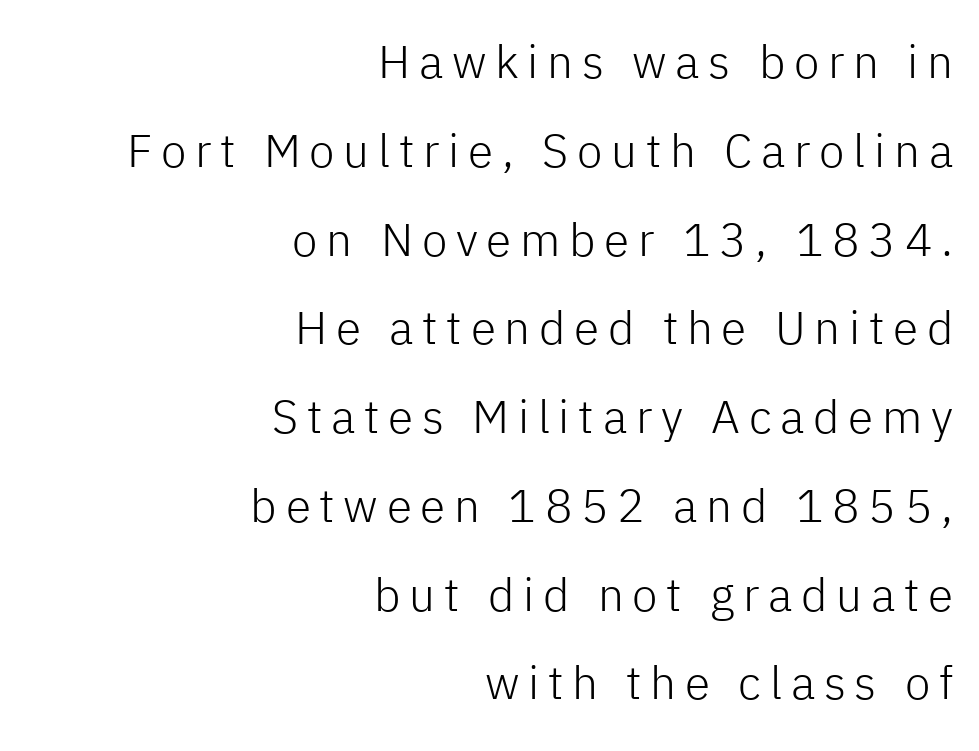
Q: Is the text bold? A: No.
Q: Is the text italic (slanted)? A: No, it is upright.
Q: Is the typeface a serif or a sans-serif typeface? A: Sans-serif.
Q: Is the text underlined? A: No.
Q: How is the paragraph aligned? A: Right-aligned.
Q: Is the spacing between lines tight, normal or loose? A: Loose.
Q: Width (condensed, normal, or wide)? A: Normal.
Q: Stroke contrast? A: Low.
Q: x-height? A: Medium.
Q: Monospaced? A: No.
